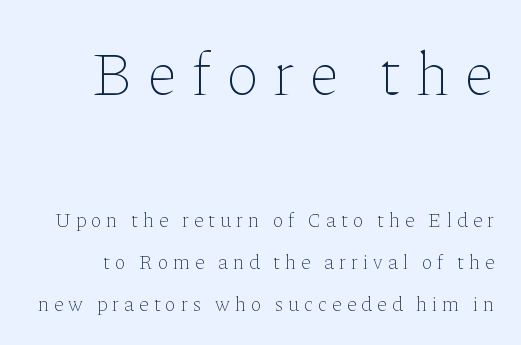
Q: Is the text bold? A: No.
Q: Is the text italic (slanted)? A: No, it is upright.
Q: Is the text underlined? A: No.
Q: Is the spacing between letters normal or unusually wide? A: Unusually wide.
Q: Is the spacing between lines tight, normal or loose? A: Loose.
Q: Which block of text is set in a larger size, the first (top) or the second (bottom)? A: The first (top) one.
Q: Width (condensed, normal, or wide)? A: Normal.
Q: Stroke contrast? A: Low.
Q: x-height? A: Medium.
Q: Monospaced? A: No.
